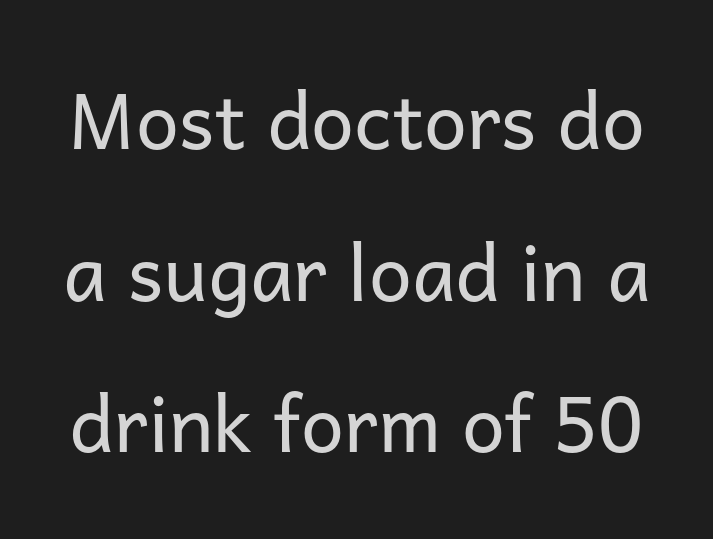
These lines are rendered in a variable-pitch font. If you measured baseline to baseline, you'd find a long distance. Standard letterfit; no display-style spreading of the glyphs. This sample uses an upright cut, with every glyph sitting square on the baseline.
